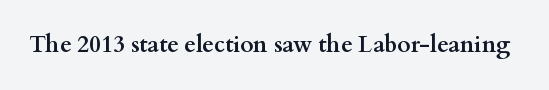
The image shows 23 px bold type, upright; set normal letter spacing, not underlined.
